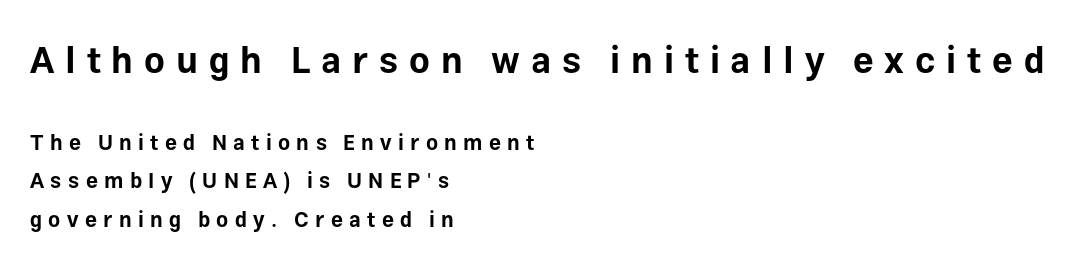
The image shows 36 px bold sans-serif type, upright; set left-aligned, line spacing 1.83x, unusually wide letter spacing (+0.3 em), not underlined; the first (top) block is 1.71x larger; low stroke contrast and a medium x-height.
